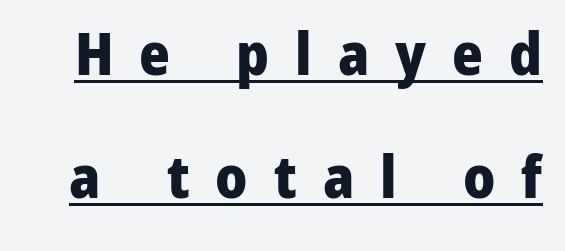
The image shows 59 px heavy sans-serif type, upright; set loose line spacing (2.09x), unusually wide letter spacing (+0.44 em), underlined; low stroke contrast and a medium x-height.
